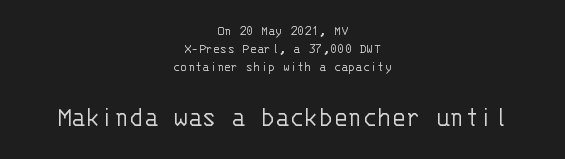
Glyph-to-glyph distance matches everyday printed text. The rendering uses typewriter-style spacing with identical character cells. The typography opts for an upright posture over an oblique one. Typesetter's note — lower block bumped up in size, upper block left smaller. Font category for this specimen: sans-serif. The compositor balanced each line on the midline.
